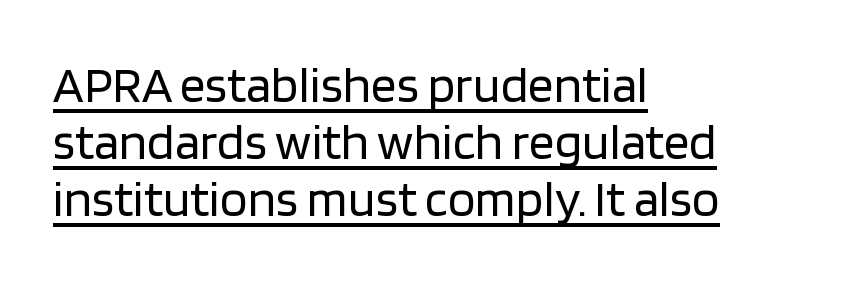
The image shows 51 px regular-weight sans-serif type, upright; set left-aligned, tight line spacing (1.12x), normal letter spacing, underlined; low stroke contrast and a large x-height.
